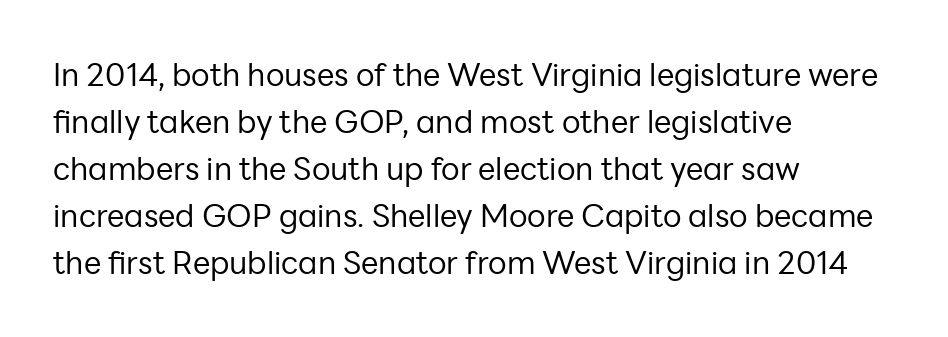
The image shows 31 px regular-weight sans-serif type, upright; set left-aligned, normal line spacing (1.52x), normal letter spacing, not underlined; low stroke contrast and a medium x-height.
